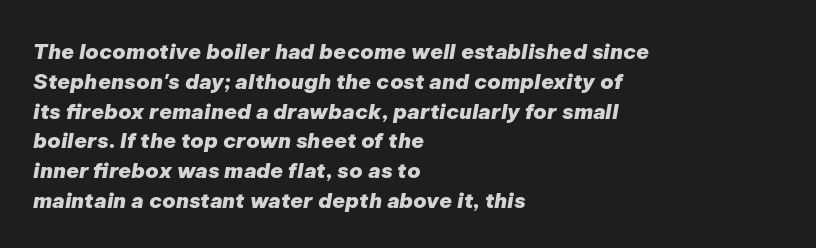
Q: Is the text bold? A: Yes.
Q: Is the text italic (slanted)? A: Yes, it leans right by about 9 degrees.
Q: Is the text underlined? A: No.
Q: How is the paragraph aligned? A: Left-aligned.
Q: Is the spacing between letters normal or unusually wide? A: Normal.
Q: Is the spacing between lines tight, normal or loose? A: Normal.
